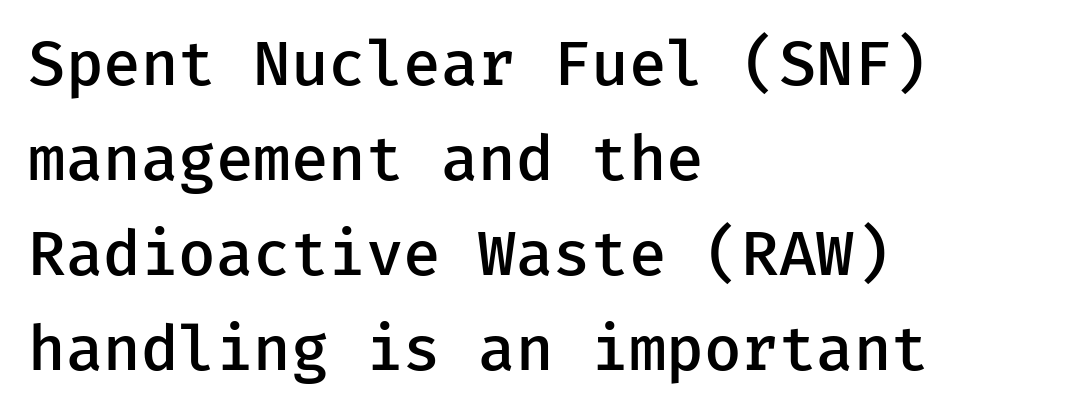
Q: Is the text bold? A: Semi-bold.
Q: Is the text italic (slanted)? A: No, it is upright.
Q: Is the typeface a serif or a sans-serif typeface? A: Sans-serif.
Q: Is the text underlined? A: No.
Q: How is the paragraph aligned? A: Left-aligned.
Q: Is the spacing between letters normal or unusually wide? A: Normal.
Q: Is the spacing between lines tight, normal or loose? A: Normal.
Q: Width (condensed, normal, or wide)? A: Normal.
Q: Stroke contrast? A: Low.
Q: x-height? A: Medium.
Q: Monospaced? A: Yes.
